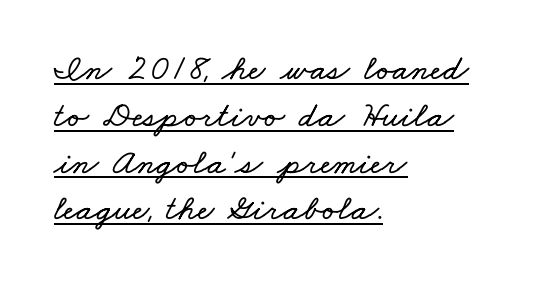
The image shows 36 px wide type; set left-aligned, normal line spacing (1.3x), normal letter spacing, underlined; low stroke contrast and a small x-height.
